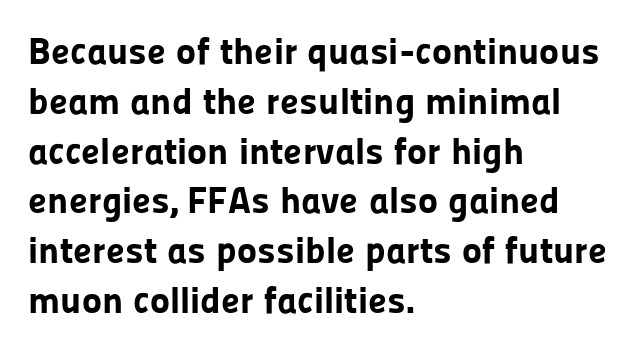
{"serif": "no", "italic": "no", "bold": "yes", "weight": "bold", "width": "normal", "stroke_contrast": "low", "x_height": "medium", "monospaced": "no", "underline": "no", "align": "left", "line_spacing": "normal", "line_spacing_ratio": 1.31, "letter_spacing": "normal", "letter_spacing_em": 0.0, "glyph_px": 38}
